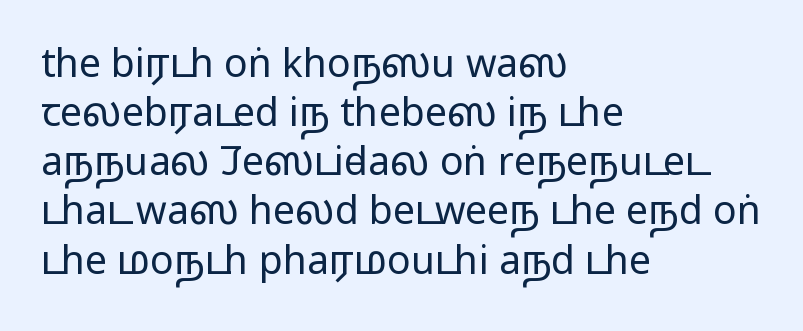
{"serif": "no", "italic": "no", "bold": "no", "weight": "regular", "width": "wide", "stroke_contrast": "low", "x_height": "medium", "monospaced": "no", "underline": "no", "align": "left", "line_spacing": "normal", "line_spacing_ratio": 1.26, "letter_spacing": "normal", "letter_spacing_em": 0.0, "glyph_px": 39}
